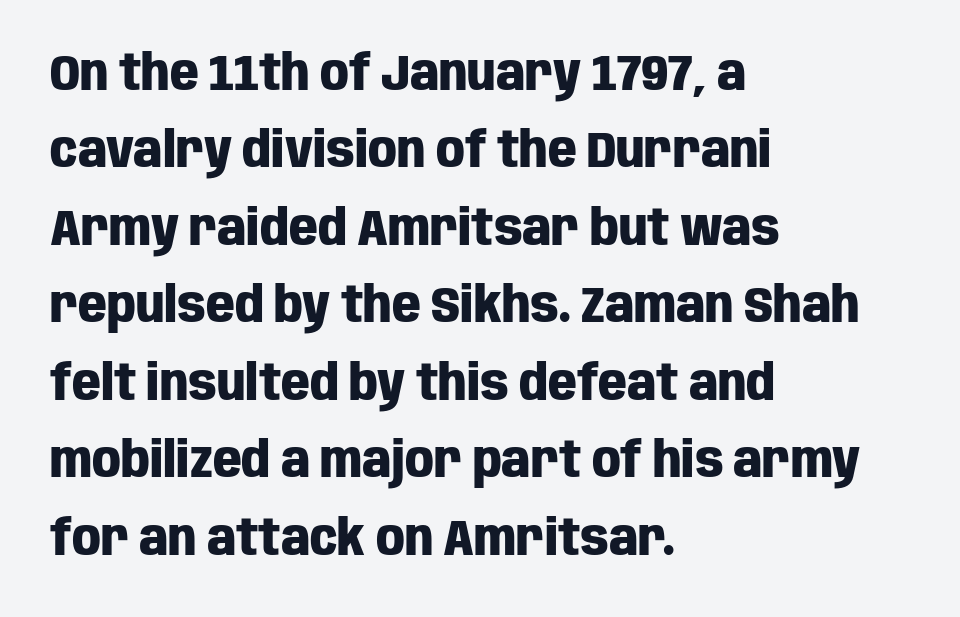
The image shows 50 px heavy, condensed sans-serif type, upright; set left-aligned, normal line spacing (1.55x), normal letter spacing, not underlined; low stroke contrast and a large x-height.
